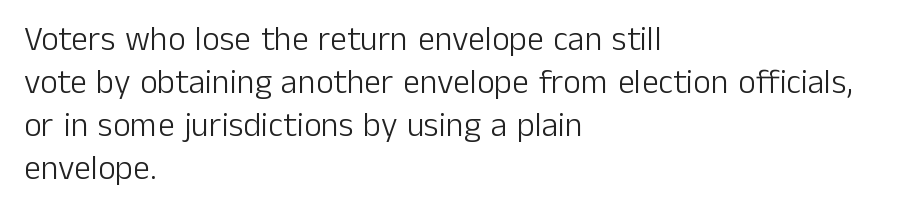
Style check: upright. Classification — sans serif. The rendering keeps characters at their native spacing. If you measured baseline to baseline, you'd find a middling distance. Alignment: flush left.
